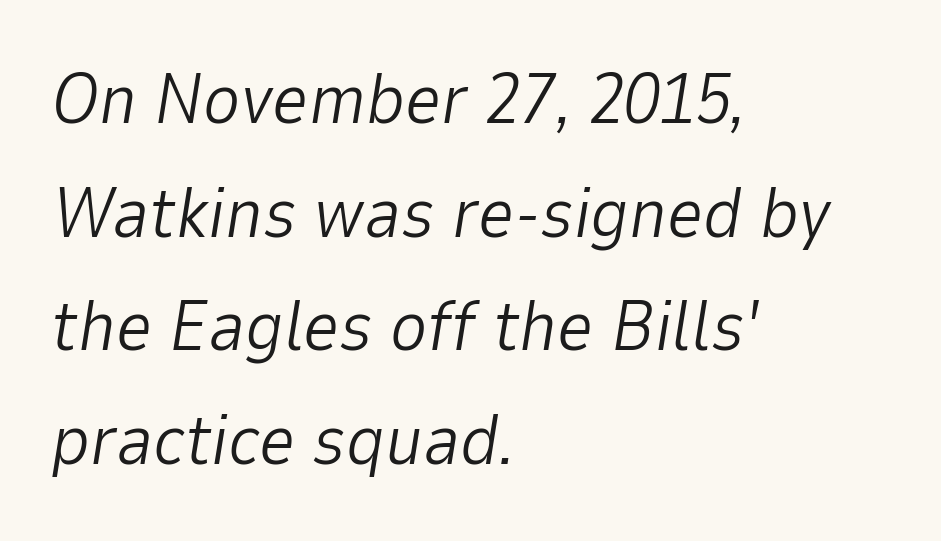
{"italic": "yes", "lean": "right", "slant_degrees": 9, "bold": "no", "weight": "light", "width": "normal", "stroke_contrast": "low", "x_height": "medium", "monospaced": "no", "underline": "no", "align": "left", "line_spacing": "normal", "line_spacing_ratio": 1.6, "letter_spacing": "normal", "letter_spacing_em": 0.0, "glyph_px": 71}
